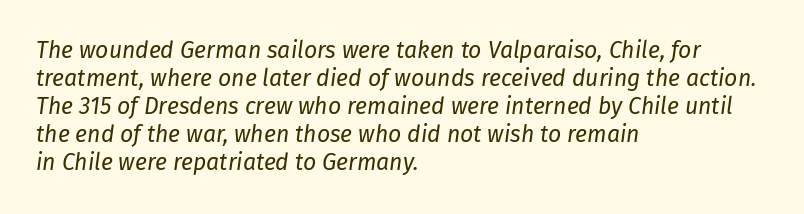
Caption: multi-line text, flush left, ragged right. The cut favours lightness, reaching ordinary text weight at its darkest. Check the space under the baseline: it is left empty. The lettering tilts uniformly, giving the passage an italic look. Characters follow at the spacing the type designer built in.
